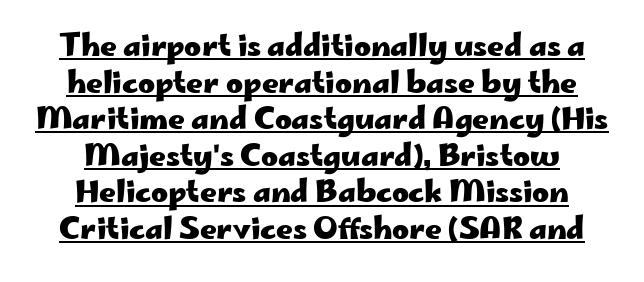
Q: Is the text bold? A: Yes.
Q: Is the text italic (slanted)? A: No, it is upright.
Q: Is the typeface a serif or a sans-serif typeface? A: Sans-serif.
Q: Is the text underlined? A: Yes.
Q: How is the paragraph aligned? A: Centered.
Q: Is the spacing between letters normal or unusually wide? A: Normal.
Q: Is the spacing between lines tight, normal or loose? A: Normal.
Q: Width (condensed, normal, or wide)? A: Wide.
Q: Stroke contrast? A: Low.
Q: x-height? A: Small.
Q: Monospaced? A: No.
